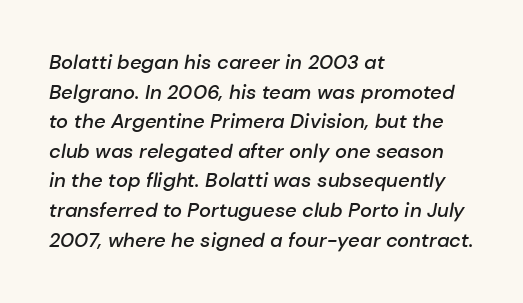
{"italic": "yes", "lean": "right", "slant_degrees": 10, "bold": "semi", "underline": "no", "align": "left", "line_spacing": "normal", "line_spacing_ratio": 1.48, "letter_spacing": "normal", "letter_spacing_em": 0.0, "glyph_px": 20}
